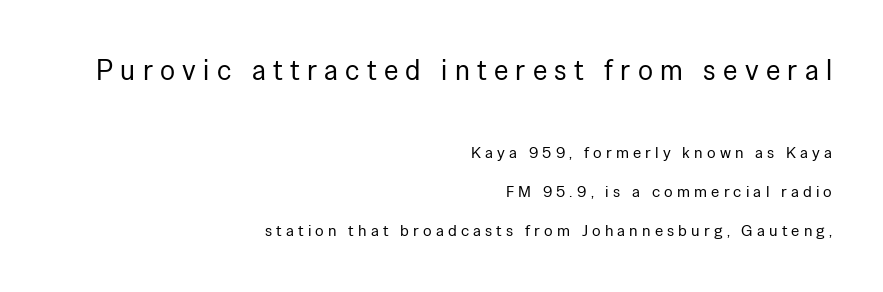
Q: Is the text bold? A: No.
Q: Is the text italic (slanted)? A: No, it is upright.
Q: Is the typeface a serif or a sans-serif typeface? A: Sans-serif.
Q: Is the text underlined? A: No.
Q: How is the paragraph aligned? A: Right-aligned.
Q: Is the spacing between letters normal or unusually wide? A: Unusually wide.
Q: Is the spacing between lines tight, normal or loose? A: Loose.
Q: Which block of text is set in a larger size, the first (top) or the second (bottom)? A: The first (top) one.
Q: Width (condensed, normal, or wide)? A: Normal.
Q: Stroke contrast? A: Low.
Q: x-height? A: Medium.
Q: Monospaced? A: No.
